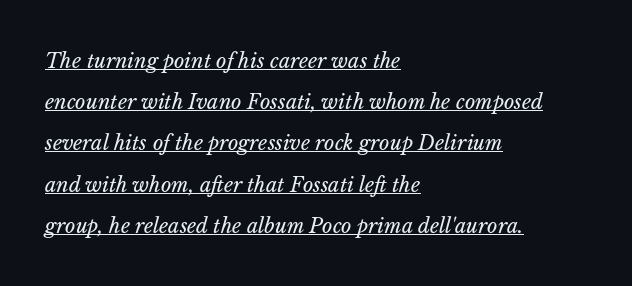
{"italic": "yes", "lean": "right", "slant_degrees": 14, "bold": "no", "underline": "yes", "align": "left", "line_spacing": "loose", "line_spacing_ratio": 2.06, "letter_spacing": "normal", "letter_spacing_em": 0.0, "glyph_px": 20}
